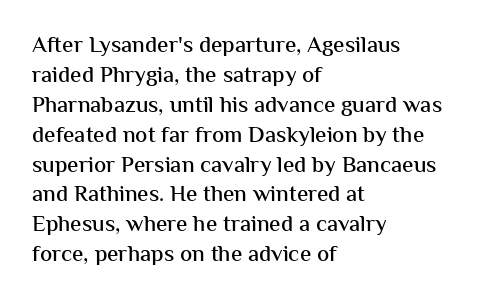
Q: Is the text italic (slanted)? A: No, it is upright.
Q: Is the text underlined? A: No.
Q: How is the paragraph aligned? A: Left-aligned.
Q: Is the spacing between letters normal or unusually wide? A: Normal.
Q: Is the spacing between lines tight, normal or loose? A: Normal.
